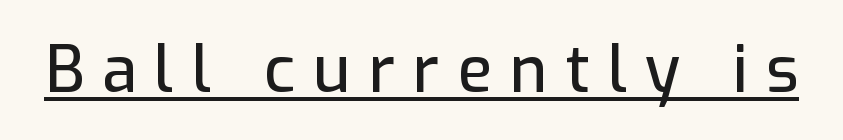
Look at the tracking — it's clearly loosened, letters drifting apart. Look at the bottom of the vertical strokes: they stop flat, with no serifs. Has an underline been added? It has. Character widths vary here, with narrow letters taking less room than wide ones.
